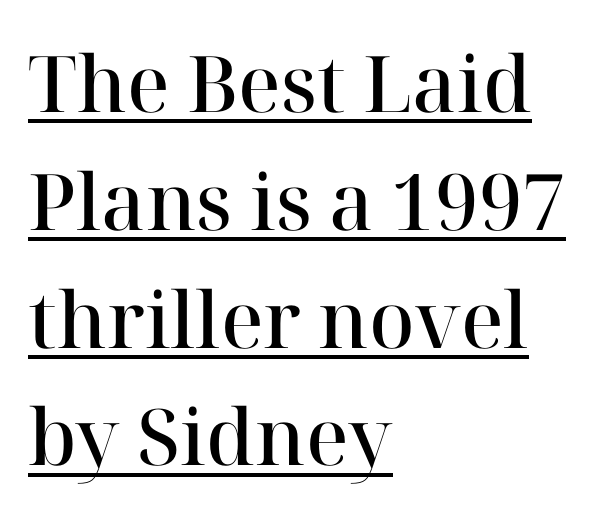
{"serif": "yes", "italic": "no", "bold": "semi", "weight": "semibold", "width": "normal", "stroke_contrast": "high", "x_height": "medium", "monospaced": "no", "underline": "yes", "align": "left", "line_spacing": "normal", "line_spacing_ratio": 1.51, "letter_spacing": "normal", "letter_spacing_em": 0.0, "glyph_px": 78}
